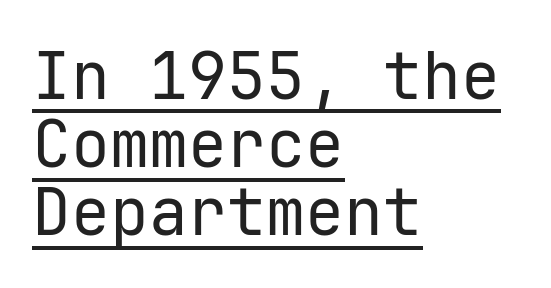
The image shows 65 px regular-weight sans-serif type, upright, monospaced; set left-aligned, tight line spacing (1.05x), normal letter spacing, underlined; low stroke contrast and a medium x-height.
